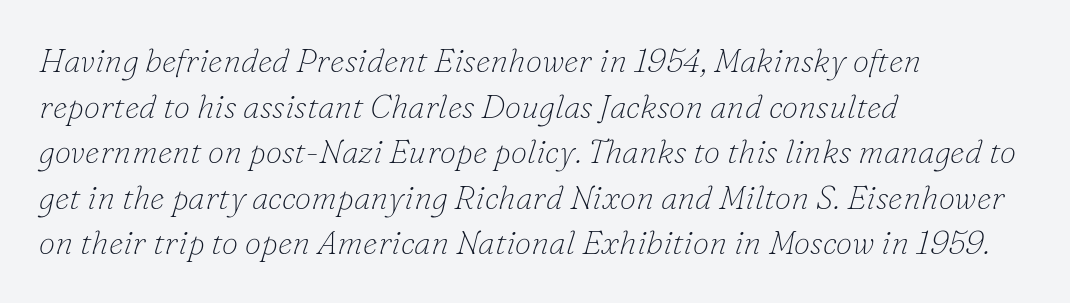
Q: Is the text bold? A: No.
Q: Is the text italic (slanted)? A: Yes, it leans right by about 16 degrees.
Q: Is the typeface a serif or a sans-serif typeface? A: Serif.
Q: Is the text underlined? A: No.
Q: How is the paragraph aligned? A: Left-aligned.
Q: Is the spacing between letters normal or unusually wide? A: Normal.
Q: Is the spacing between lines tight, normal or loose? A: Normal.
Q: Width (condensed, normal, or wide)? A: Normal.
Q: Stroke contrast? A: Low.
Q: x-height? A: Small.
Q: Monospaced? A: No.
